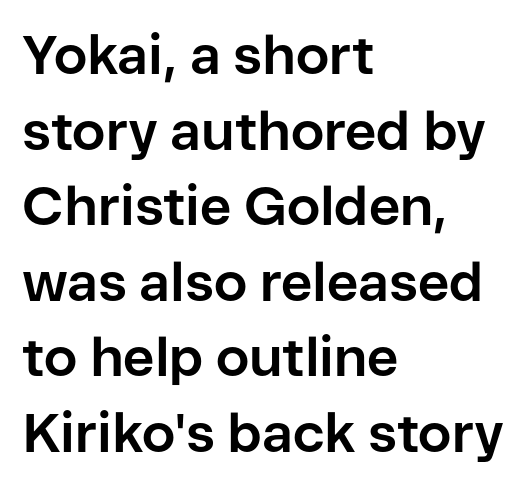
Ordinary non-slanted type is in use. The text block is weighted toward the left margin, trailing off unevenly rightward. The letters advance in unequal steps, a hallmark of proportional type. Typographic density is high because the face is bold.
